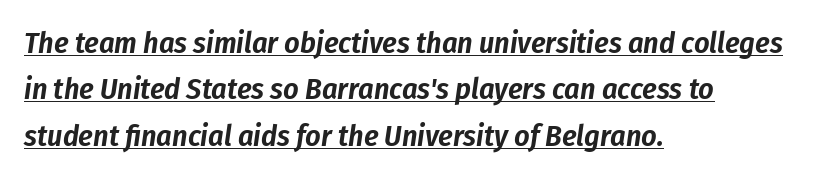
Q: Is the text italic (slanted)? A: Yes, it leans right by about 8 degrees.
Q: Is the text underlined? A: Yes.
Q: How is the paragraph aligned? A: Left-aligned.
Q: Is the spacing between letters normal or unusually wide? A: Normal.
Q: Is the spacing between lines tight, normal or loose? A: Normal.
Q: Width (condensed, normal, or wide)? A: Condensed.
Q: Stroke contrast? A: Low.
Q: x-height? A: Medium.
Q: Monospaced? A: No.
